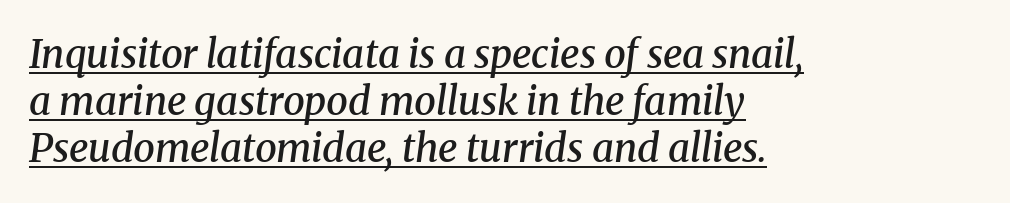
Letterform terminals end in serifs throughout the passage. Each letter keeps its own natural width here, so spacing adapts to shape. Italic: yes, the glyphs are oblique. How are the letters spaced? Ordinarily, with no added tracking. Students, observe the line beneath the letters — that is underlining. The glyphs have the mass of a demibold cut, below bold.
